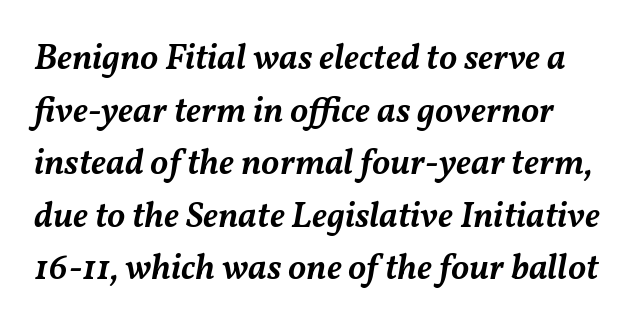
Has an underline been added? It has not. What stands out about the letter spacing? Nothing — it is the standard amount. Notice the strokes are somewhat thickened but not fully heavy: this is a semibold. Observe the lean: these are italic letterforms. A typesetter would call this proportional, since set widths differ per character. The block of text has a typical density, with ordinary space between rows.
